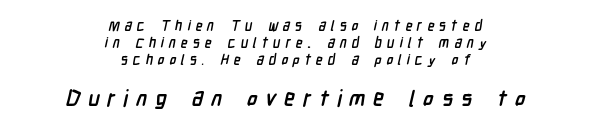
{"bold": "yes", "underline": "no", "align": "center", "line_spacing_ratio": 1.23, "letter_spacing": "wide", "letter_spacing_em": 0.35, "larger_block": "second", "size_ratio": 1.57, "glyph_px": 22}
